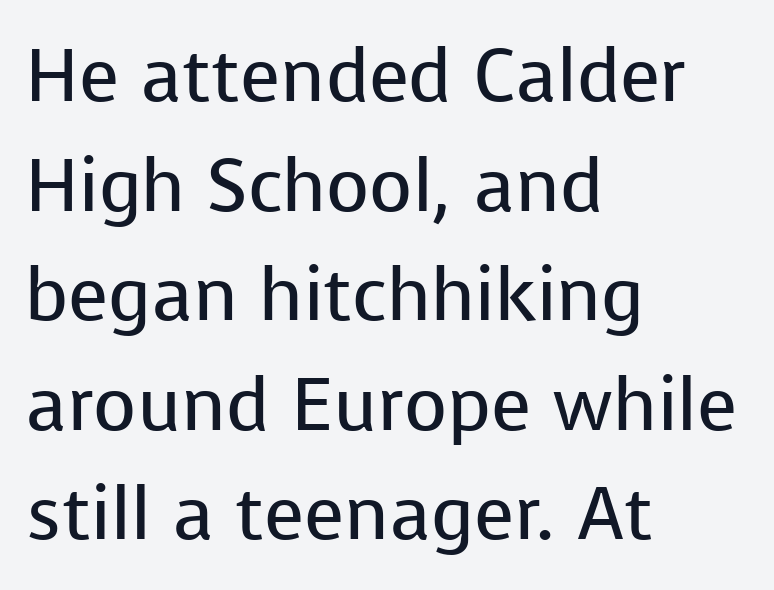
The image shows 74 px regular-weight sans-serif type, upright; set left-aligned, normal line spacing (1.48x), normal letter spacing, not underlined; low stroke contrast and a medium x-height.
